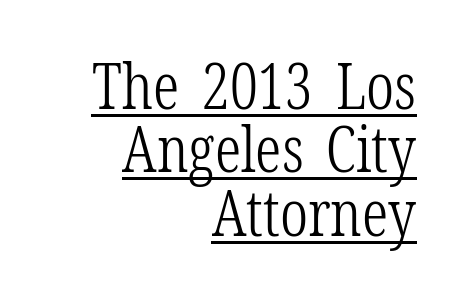
Q: Is the text bold? A: No.
Q: Is the text italic (slanted)? A: No, it is upright.
Q: Is the typeface a serif or a sans-serif typeface? A: Serif.
Q: Is the text underlined? A: Yes.
Q: How is the paragraph aligned? A: Right-aligned.
Q: Is the spacing between letters normal or unusually wide? A: Normal.
Q: Is the spacing between lines tight, normal or loose? A: Tight.
Q: Width (condensed, normal, or wide)? A: Condensed.
Q: Stroke contrast? A: Low.
Q: x-height? A: Medium.
Q: Monospaced? A: No.
